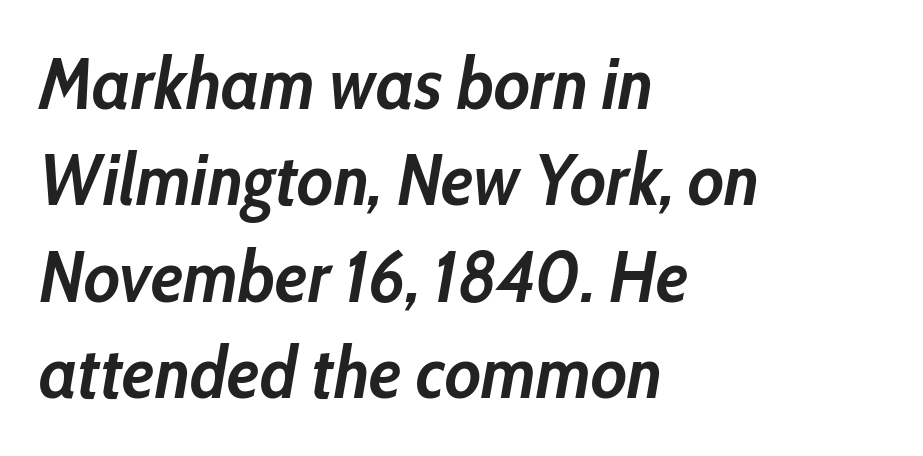
The image shows 72 px semibold, condensed type, italic (leaning right); set left-aligned, normal line spacing (1.34x), normal letter spacing, not underlined; low stroke contrast and a medium x-height.
